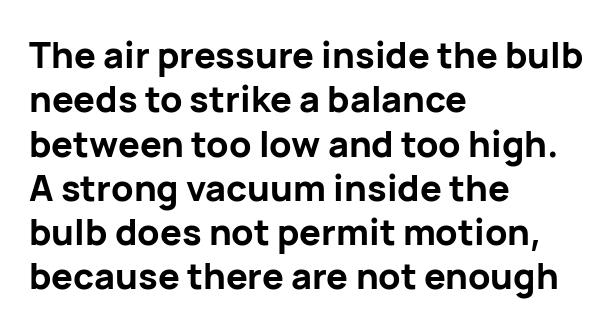
Q: Is the text bold? A: Yes.
Q: Is the text italic (slanted)? A: No, it is upright.
Q: Is the typeface a serif or a sans-serif typeface? A: Sans-serif.
Q: Is the text underlined? A: No.
Q: How is the paragraph aligned? A: Left-aligned.
Q: Is the spacing between letters normal or unusually wide? A: Normal.
Q: Width (condensed, normal, or wide)? A: Normal.
Q: Stroke contrast? A: Low.
Q: x-height? A: Medium.
Q: Monospaced? A: No.
